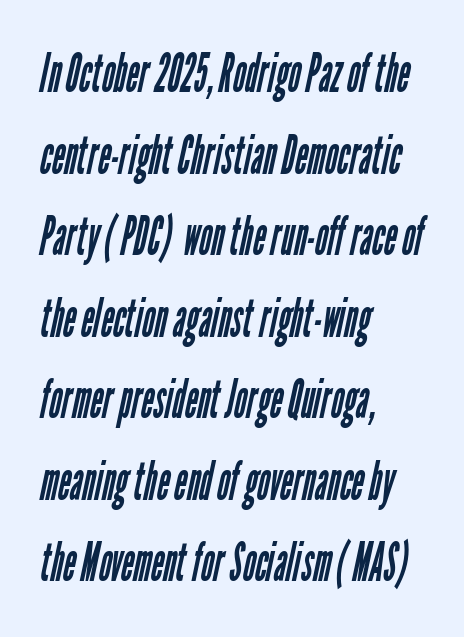
{"serif": "no", "bold": "no", "weight": "regular", "width": "condensed", "stroke_contrast": "low", "x_height": "medium", "monospaced": "no", "underline": "no", "align": "left", "line_spacing": "normal", "line_spacing_ratio": 1.51, "letter_spacing": "normal", "letter_spacing_em": 0.0, "glyph_px": 54}
